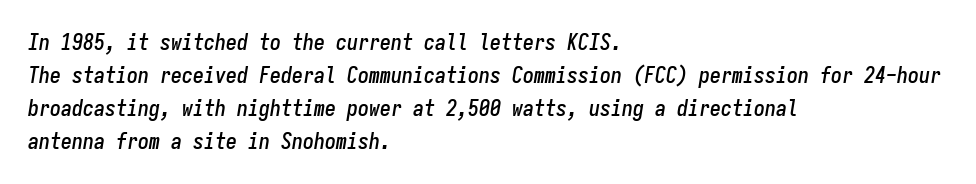
Q: Is the text italic (slanted)? A: Yes, it leans right by about 9 degrees.
Q: Is the text underlined? A: No.
Q: How is the paragraph aligned? A: Left-aligned.
Q: Is the spacing between letters normal or unusually wide? A: Normal.
Q: Is the spacing between lines tight, normal or loose? A: Normal.
